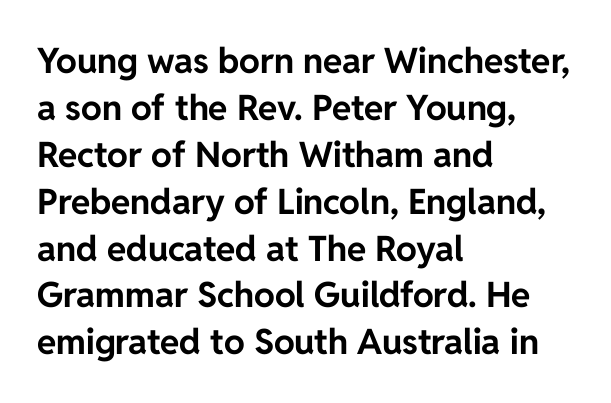
The image shows 35 px bold sans-serif type, upright; set left-aligned, normal line spacing (1.34x), normal letter spacing, not underlined; low stroke contrast and a medium x-height.
